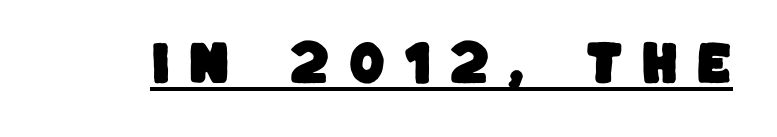
Typographically, this falls in the sans-serif category. The sample's only ornament is a line tracing under the words. Glyph-to-glyph distance is far greater than everyday printed text. Proportional: the letters do not fall into vertical columns.
